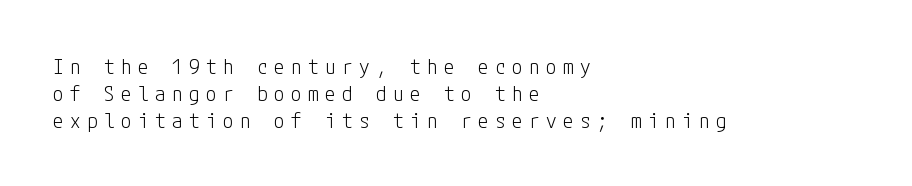
{"italic": "no", "bold": "no", "underline": "no", "align": "left", "line_spacing": "normal", "line_spacing_ratio": 1.28, "letter_spacing": "wide", "letter_spacing_em": 0.31, "glyph_px": 21}
